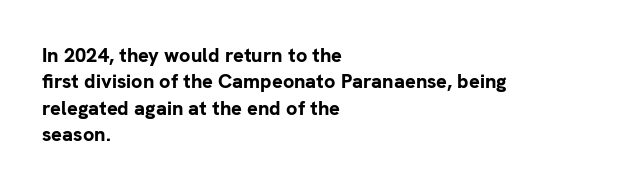
{"italic": "no", "bold": "yes", "underline": "no", "align": "left", "line_spacing": "normal", "line_spacing_ratio": 1.32, "letter_spacing": "normal", "letter_spacing_em": 0.0, "glyph_px": 20}
